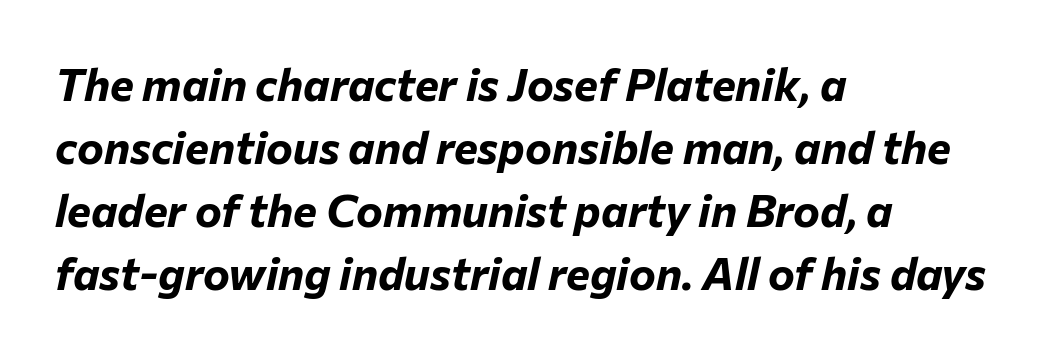
The image shows 45 px bold type, italic (leaning right); set left-aligned, normal line spacing (1.4x), normal letter spacing, not underlined; low stroke contrast and a medium x-height.
